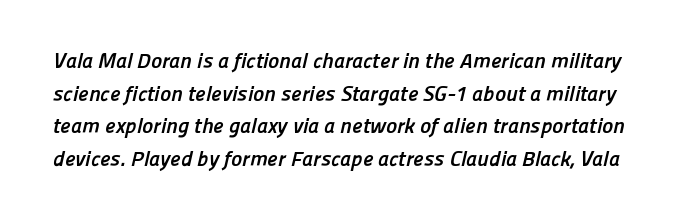
Q: Is the text bold? A: Yes.
Q: Is the text underlined? A: No.
Q: Is the spacing between letters normal or unusually wide? A: Normal.
Q: Is the spacing between lines tight, normal or loose? A: Normal.
